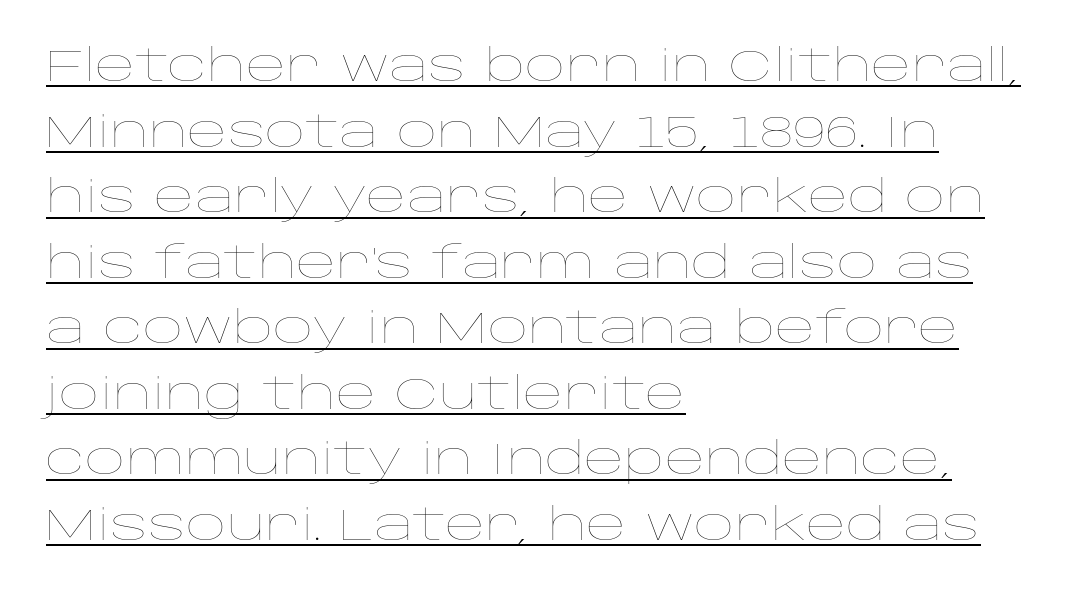
Q: Is the text bold? A: No.
Q: Is the text italic (slanted)? A: No, it is upright.
Q: Is the text underlined? A: Yes.
Q: How is the paragraph aligned? A: Left-aligned.
Q: Is the spacing between letters normal or unusually wide? A: Normal.
Q: Is the spacing between lines tight, normal or loose? A: Normal.
Q: Width (condensed, normal, or wide)? A: Wide.
Q: Stroke contrast? A: Low.
Q: x-height? A: Large.
Q: Monospaced? A: No.
